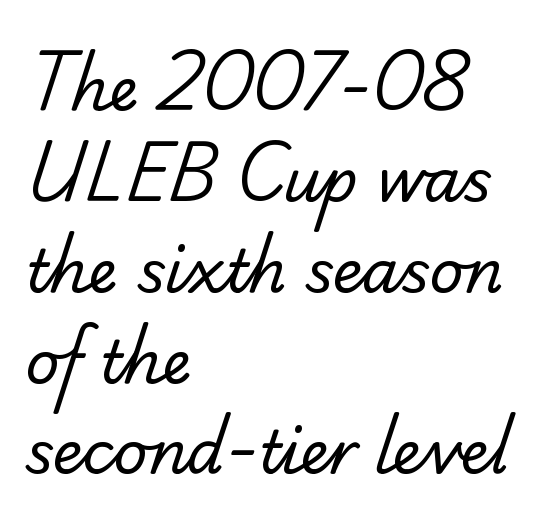
The line texture is even and compact thanks to regular tracking. Just letters on the line, the space beneath them empty. The rendering uses natural spacing where letterforms have individual widths. Compared with a centered layout, this one pins lines to the left instead. One glance says typical: line gaps are just what's usual. These glyphs show unthickened strokes, regular width or finer.
